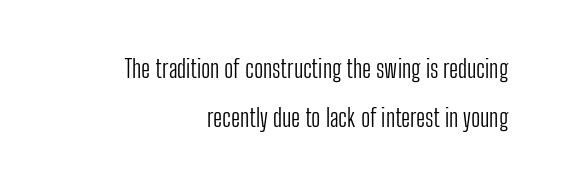
Every row of glyphs terminates at an identical x-position on the right. Ordinary non-slanted type is in use. Nothing unusual about the tracking: characters are spaced as the font intends. Vertical spacing — loose. Weight: regular or lighter. This rendering features lettering with no underline.
